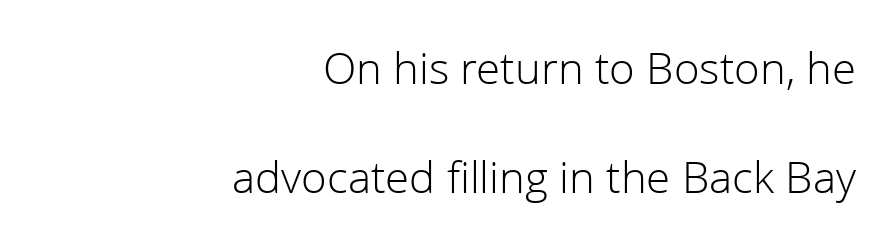
The setting favours the right margin, as signatures and pull-quotes sometimes do. Is the type heavy? It reads as light-to-regular instead. Serifs: no, the terminals of the letterforms are clean. This sample has the flowing, uneven cadence of proportional lettering.
